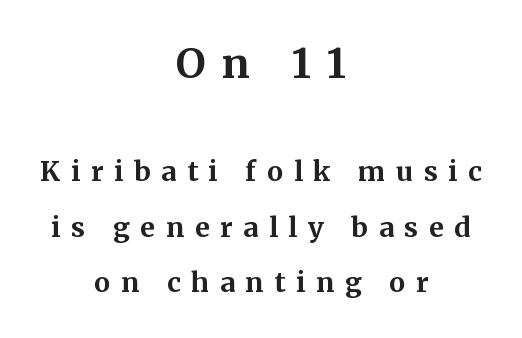
{"serif": "yes", "italic": "no", "bold": "yes", "weight": "bold", "width": "normal", "stroke_contrast": "medium", "x_height": "medium", "monospaced": "no", "underline": "no", "align": "center", "line_spacing": "loose", "line_spacing_ratio": 2.06, "letter_spacing": "wide", "letter_spacing_em": 0.4, "larger_block": "first", "size_ratio": 1.52, "glyph_px": 41}
